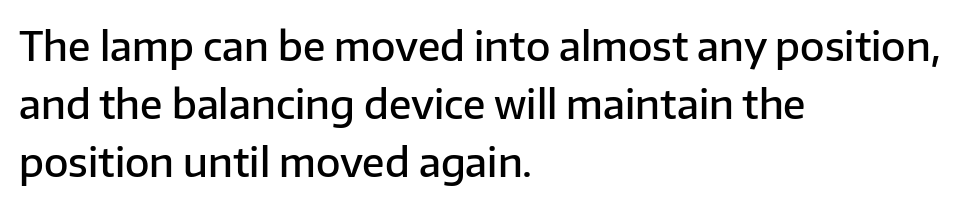
{"serif": "no", "italic": "no", "bold": "semi", "weight": "semibold", "width": "normal", "stroke_contrast": "low", "x_height": "medium", "monospaced": "no", "underline": "no", "align": "left", "line_spacing": "normal", "line_spacing_ratio": 1.45, "letter_spacing": "normal", "letter_spacing_em": 0.0, "glyph_px": 40}
